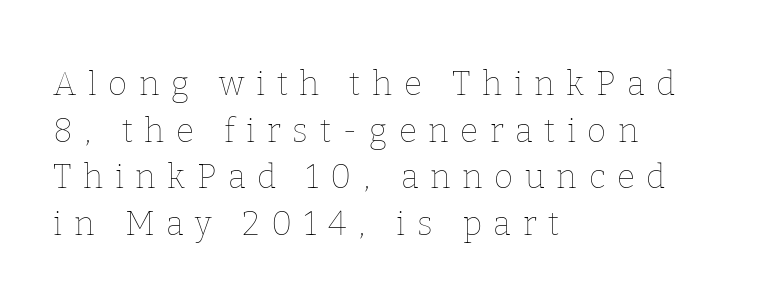
The image shows 33 px thin type, upright; set left-aligned, normal line spacing (1.41x), unusually wide letter spacing (+0.35 em), not underlined; low stroke contrast and a medium x-height.
